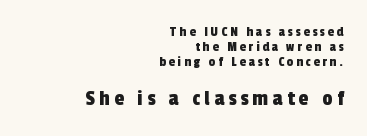
The image shows 22 px text type; set right-aligned, tight line spacing (1.06x), unusually wide letter spacing (+0.21 em), not underlined; the second (bottom) block is 1.57x larger.
